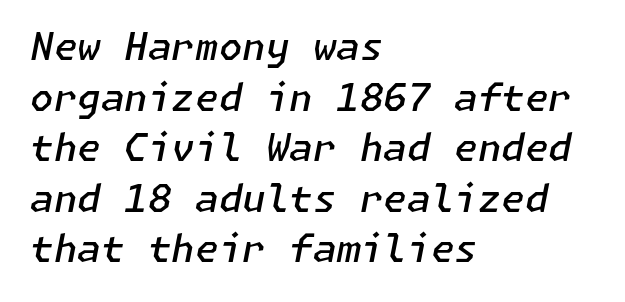
Q: Is the text bold? A: Semi-bold.
Q: Is the text italic (slanted)? A: Yes, it leans right by about 11 degrees.
Q: Is the text underlined? A: No.
Q: How is the paragraph aligned? A: Left-aligned.
Q: Is the spacing between letters normal or unusually wide? A: Normal.
Q: Is the spacing between lines tight, normal or loose? A: Normal.
Q: Width (condensed, normal, or wide)? A: Normal.
Q: Stroke contrast? A: Low.
Q: x-height? A: Medium.
